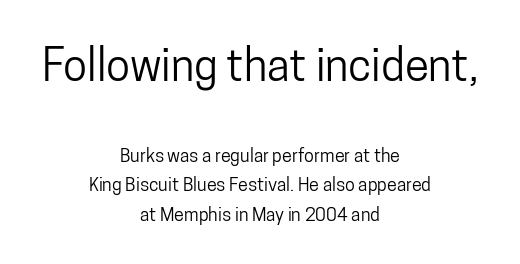
The image shows 44 px condensed sans-serif type, upright; set centered, normal line spacing (1.63x), normal letter spacing, not underlined; the first (top) block is 2.44x larger; low stroke contrast and a medium x-height.
